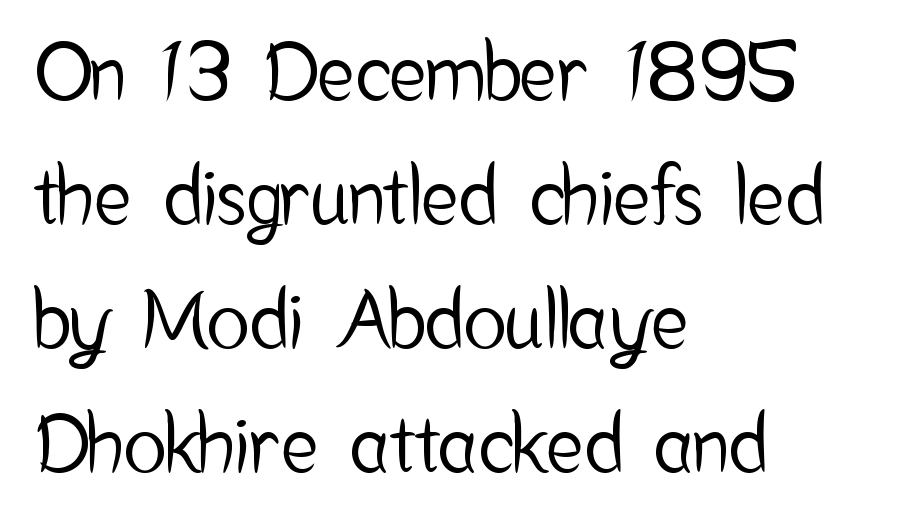
{"serif": "no", "italic": "no", "width": "condensed", "stroke_contrast": "low", "x_height": "medium", "monospaced": "no", "underline": "no", "align": "left", "line_spacing": "normal", "line_spacing_ratio": 1.57, "letter_spacing": "normal", "letter_spacing_em": 0.0, "glyph_px": 79}
